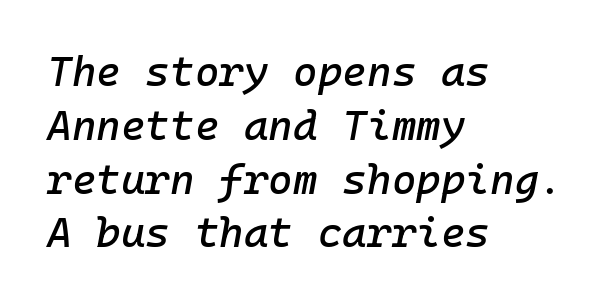
The image shows 42 px text type, italic (leaning right); set left-aligned, normal line spacing (1.28x), normal letter spacing, not underlined; low stroke contrast and a medium x-height.
